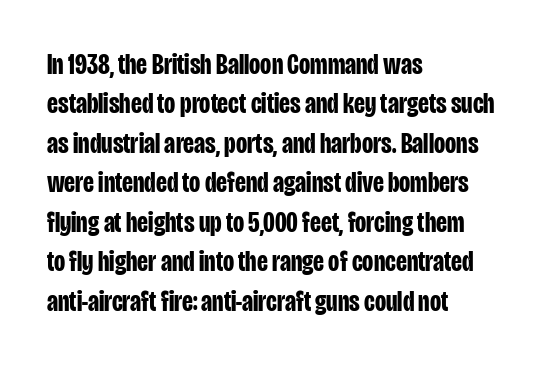
Q: Is the text bold? A: Yes.
Q: Is the text italic (slanted)? A: No, it is upright.
Q: Is the typeface a serif or a sans-serif typeface? A: Sans-serif.
Q: Is the text underlined? A: No.
Q: How is the paragraph aligned? A: Left-aligned.
Q: Is the spacing between letters normal or unusually wide? A: Normal.
Q: Is the spacing between lines tight, normal or loose? A: Normal.
Q: Width (condensed, normal, or wide)? A: Condensed.
Q: Stroke contrast? A: Low.
Q: x-height? A: Large.
Q: Monospaced? A: No.
